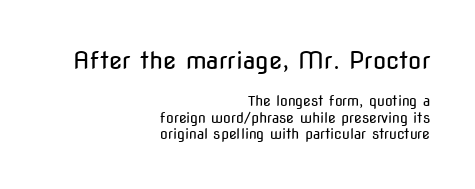
{"italic": "no", "bold": "no", "underline": "no", "align": "right", "line_spacing_ratio": 1.17, "letter_spacing": "normal", "letter_spacing_em": 0.0, "larger_block": "first", "size_ratio": 1.71, "glyph_px": 24}
